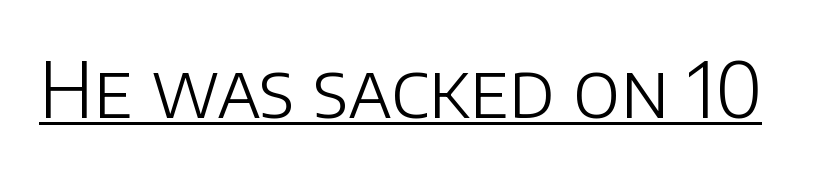
Q: Is the text bold? A: No.
Q: Is the text italic (slanted)? A: No, it is upright.
Q: Is the typeface a serif or a sans-serif typeface? A: Sans-serif.
Q: Is the text underlined? A: Yes.
Q: Is the spacing between letters normal or unusually wide? A: Normal.
Q: Width (condensed, normal, or wide)? A: Normal.
Q: Stroke contrast? A: Low.
Q: x-height? A: Large.
Q: Monospaced? A: No.
